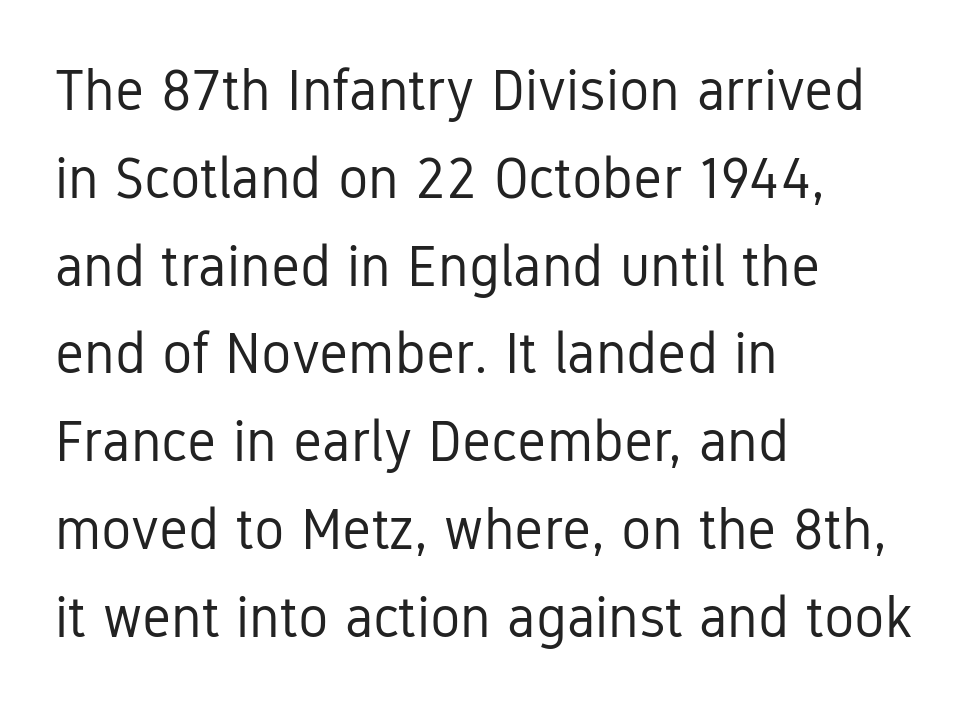
Q: Is the text bold? A: No.
Q: Is the text italic (slanted)? A: No, it is upright.
Q: Is the typeface a serif or a sans-serif typeface? A: Sans-serif.
Q: Is the text underlined? A: No.
Q: How is the paragraph aligned? A: Left-aligned.
Q: Is the spacing between letters normal or unusually wide? A: Normal.
Q: Is the spacing between lines tight, normal or loose? A: Normal.
Q: Width (condensed, normal, or wide)? A: Condensed.
Q: Stroke contrast? A: Low.
Q: x-height? A: Medium.
Q: Monospaced? A: No.
